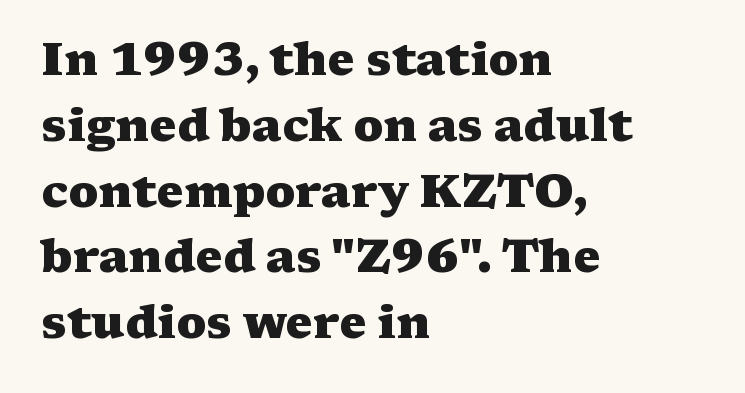
Q: Is the text bold? A: Yes.
Q: Is the text italic (slanted)? A: No, it is upright.
Q: Is the typeface a serif or a sans-serif typeface? A: Serif.
Q: Is the text underlined? A: No.
Q: How is the paragraph aligned? A: Left-aligned.
Q: Is the spacing between letters normal or unusually wide? A: Normal.
Q: Is the spacing between lines tight, normal or loose? A: Normal.
Q: Width (condensed, normal, or wide)? A: Wide.
Q: Stroke contrast? A: Medium.
Q: x-height? A: Medium.
Q: Monospaced? A: No.
